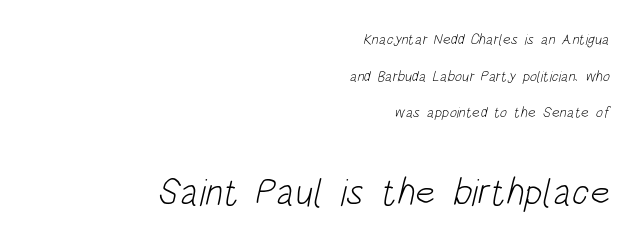
{"serif": "no", "bold": "no", "weight": "light", "width": "condensed", "stroke_contrast": "low", "x_height": "large", "monospaced": "no", "underline": "no", "align": "right", "line_spacing": "loose", "line_spacing_ratio": 2.45, "letter_spacing": "normal", "letter_spacing_em": 0.0, "larger_block": "second", "size_ratio": 2.53, "glyph_px": 38}
